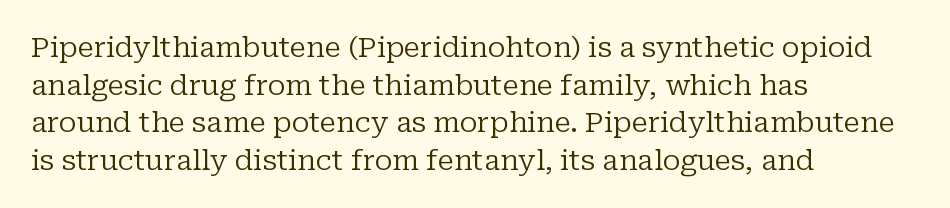
Compared with typical body copy, the letter spacing here is the same. The typography opts for an upright posture over an oblique one. Does the type have serifs? Yes, each stem ends in a small foot. The font is comparable to plain body text, perhaps lighter. Quick note: underline off.
